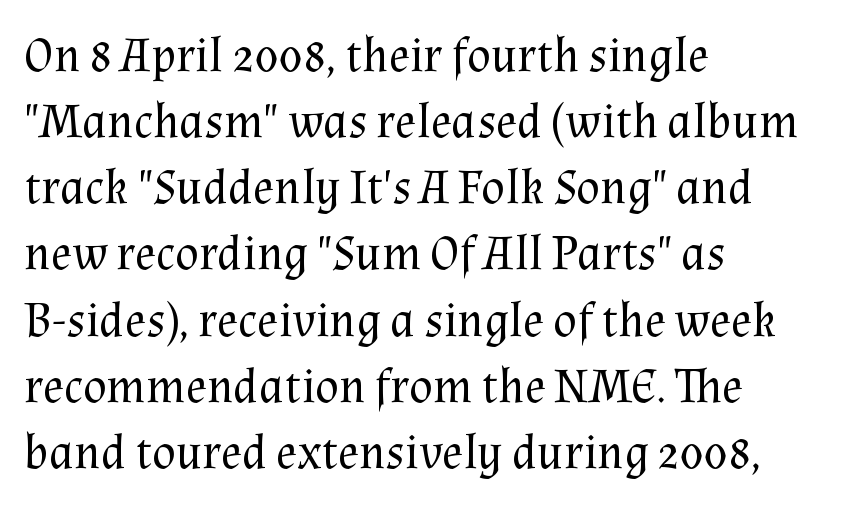
Q: Is the text bold? A: No.
Q: Is the text italic (slanted)? A: No, it is upright.
Q: Is the text underlined? A: No.
Q: How is the paragraph aligned? A: Left-aligned.
Q: Is the spacing between letters normal or unusually wide? A: Normal.
Q: Is the spacing between lines tight, normal or loose? A: Normal.
Q: Width (condensed, normal, or wide)? A: Normal.
Q: Stroke contrast? A: Medium.
Q: x-height? A: Medium.
Q: Monospaced? A: No.
